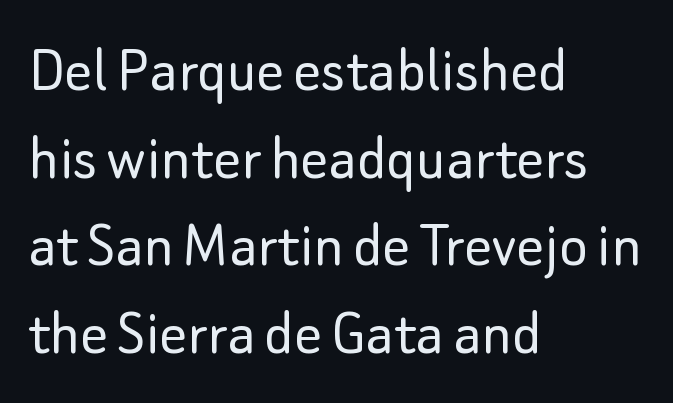
Q: Is the text bold? A: No.
Q: Is the text italic (slanted)? A: No, it is upright.
Q: Is the typeface a serif or a sans-serif typeface? A: Sans-serif.
Q: Is the text underlined? A: No.
Q: How is the paragraph aligned? A: Left-aligned.
Q: Is the spacing between letters normal or unusually wide? A: Normal.
Q: Is the spacing between lines tight, normal or loose? A: Normal.
Q: Width (condensed, normal, or wide)? A: Normal.
Q: Stroke contrast? A: Low.
Q: x-height? A: Small.
Q: Monospaced? A: No.
